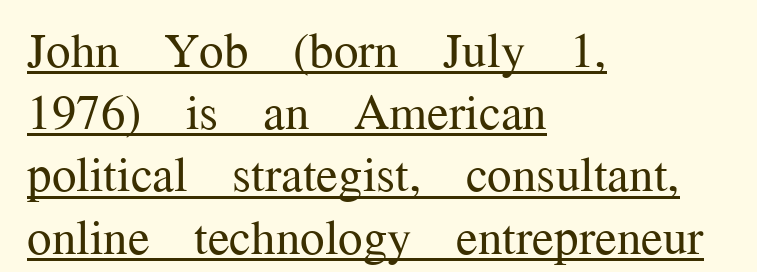
{"serif": "yes", "italic": "no", "bold": "no", "weight": "regular", "width": "normal", "stroke_contrast": "medium", "x_height": "medium", "monospaced": "no", "underline": "yes", "align": "left", "line_spacing": "normal", "line_spacing_ratio": 1.27, "letter_spacing": "normal", "letter_spacing_em": 0.0, "glyph_px": 49}
